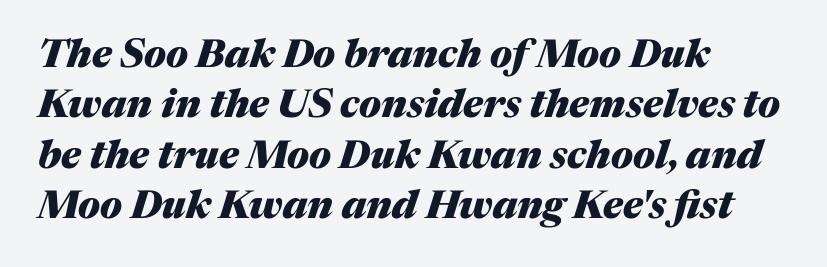
Q: Is the text bold? A: Yes.
Q: Is the text italic (slanted)? A: Yes, it leans right by about 17 degrees.
Q: Is the text underlined? A: No.
Q: How is the paragraph aligned? A: Left-aligned.
Q: Is the spacing between letters normal or unusually wide? A: Normal.
Q: Is the spacing between lines tight, normal or loose? A: Normal.
Q: Width (condensed, normal, or wide)? A: Normal.
Q: Stroke contrast? A: Medium.
Q: x-height? A: Medium.
Q: Monospaced? A: No.
